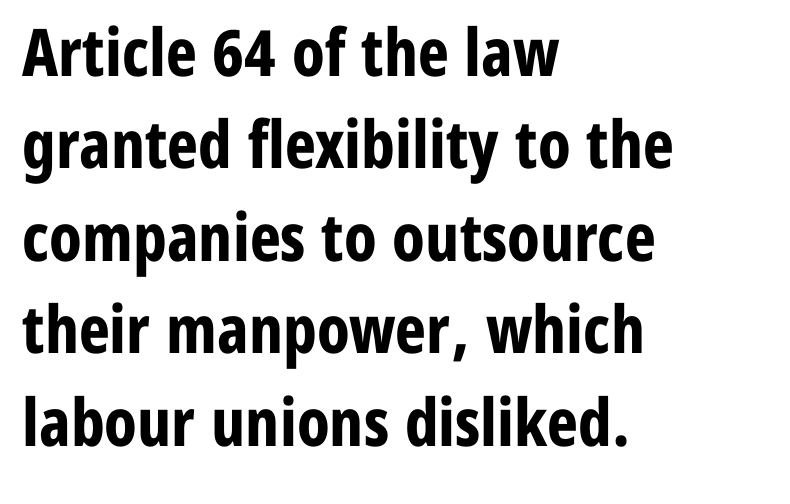
Each new line begins a customary step beneath the previous one. Between one letter and the next there's only the usual sliver of space. The face used here has the dense, thick strokes of a bold. Is the block centered? No — it sits flush against the left margin. Is this a fixed-width face? No — the glyphs have proportional, varying widths. The passage shown is not underscored anywhere.
